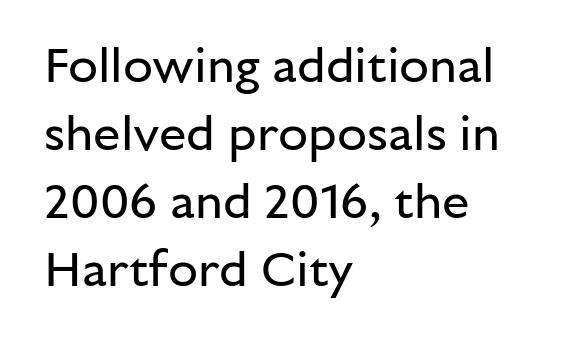
{"serif": "no", "italic": "no", "bold": "no", "weight": "regular", "width": "normal", "stroke_contrast": "low", "x_height": "medium", "monospaced": "no", "underline": "no", "align": "left", "line_spacing": "normal", "line_spacing_ratio": 1.39, "letter_spacing": "normal", "letter_spacing_em": 0.0, "glyph_px": 49}
